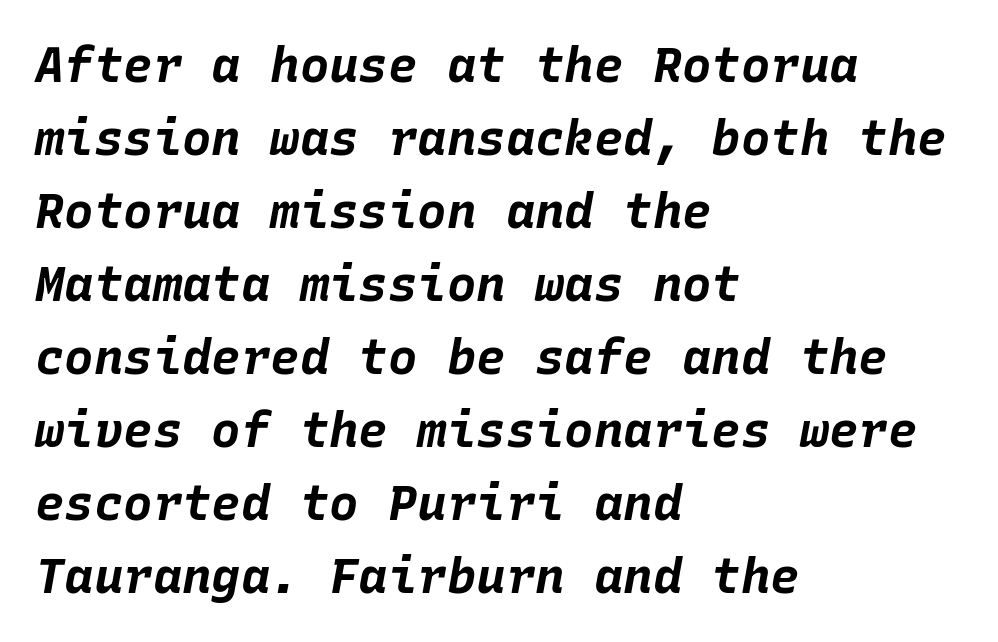
{"italic": "yes", "lean": "right", "slant_degrees": 10, "bold": "yes", "weight": "bold", "width": "normal", "stroke_contrast": "low", "x_height": "large", "monospaced": "yes", "underline": "no", "align": "left", "line_spacing": "normal", "line_spacing_ratio": 1.49, "letter_spacing": "normal", "letter_spacing_em": 0.0, "glyph_px": 49}
